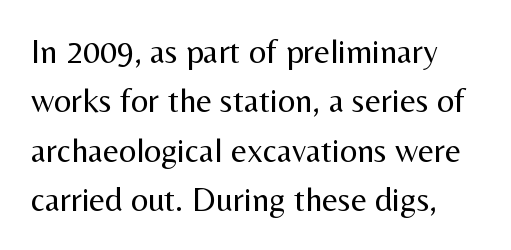
Each row of text sits above clean, open space. Spacing verdict: proportional, widths tailored to each character. Check where the strokes stop: nothing finishes them off — pure sans. Weight: not bold — regular or lighter. The font's upright variant was chosen for this text. Summary of vertical rhythm: regular, with standard interline spacing.
